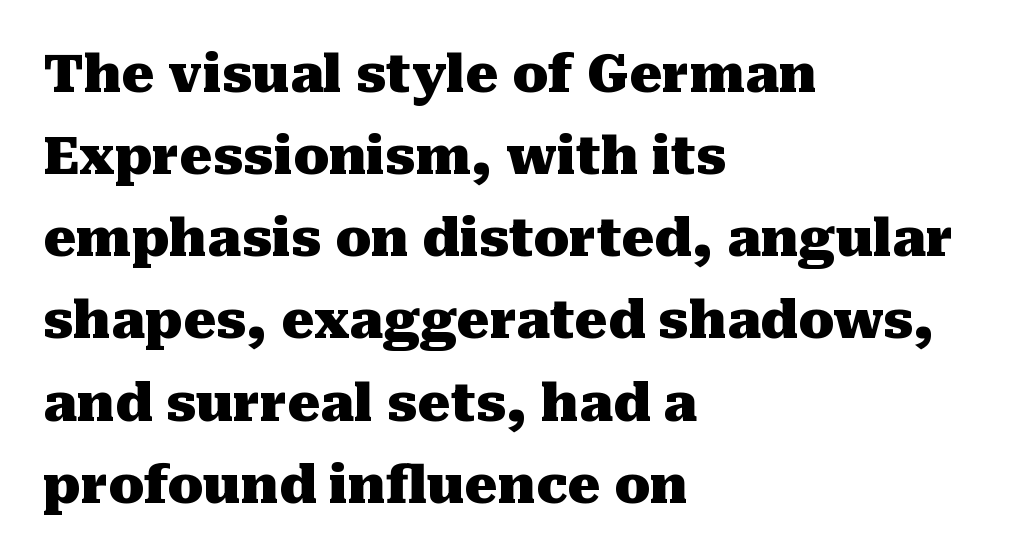
{"serif": "yes", "italic": "no", "bold": "yes", "weight": "heavy", "width": "normal", "stroke_contrast": "medium", "x_height": "medium", "monospaced": "no", "underline": "no", "align": "left", "line_spacing": "normal", "line_spacing_ratio": 1.58, "letter_spacing": "normal", "letter_spacing_em": 0.0, "glyph_px": 52}
